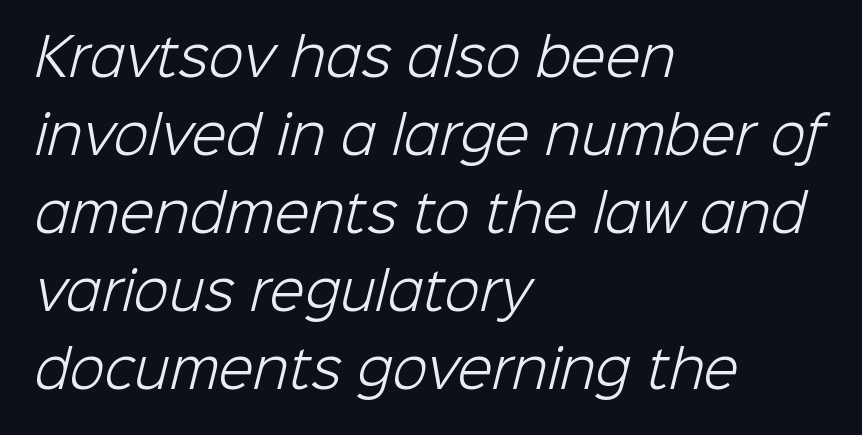
The typesetting does not lean heavy: it is not bold. Default kerning and tracking; the words read as compact shapes. Character widths vary here, with narrow letters taking less room than wide ones. Rows of type keep a routine distance in the vertical direction. This sample uses a sans-serif face.
